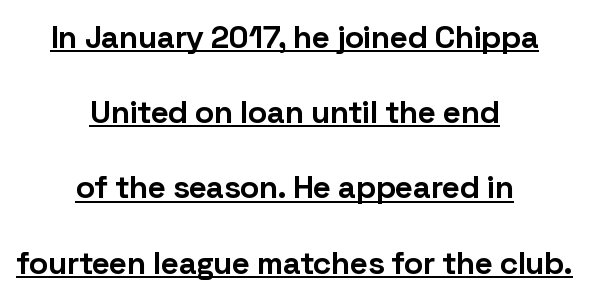
The type family on display is of the sans-serif kind. A typographer would call this underscored text. Short note: letters normally spaced. Posture: straight, roman, zero tilt. Proportional: the letters do not fall into vertical columns.
